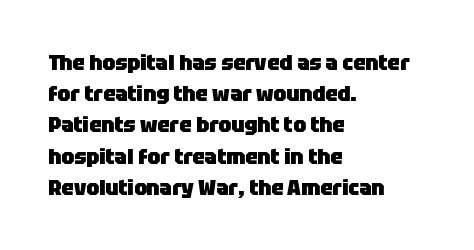
{"italic": "no", "bold": "yes", "underline": "no", "align": "left", "line_spacing": "normal", "line_spacing_ratio": 1.42, "letter_spacing": "normal", "letter_spacing_em": 0.0, "glyph_px": 22}
